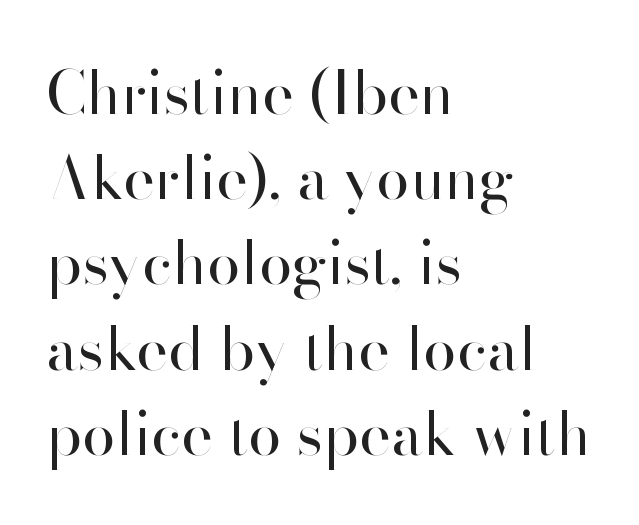
The image shows 60 px regular-weight sans-serif type, upright; set left-aligned, normal line spacing (1.42x), normal letter spacing, not underlined; high stroke contrast and a small x-height.
